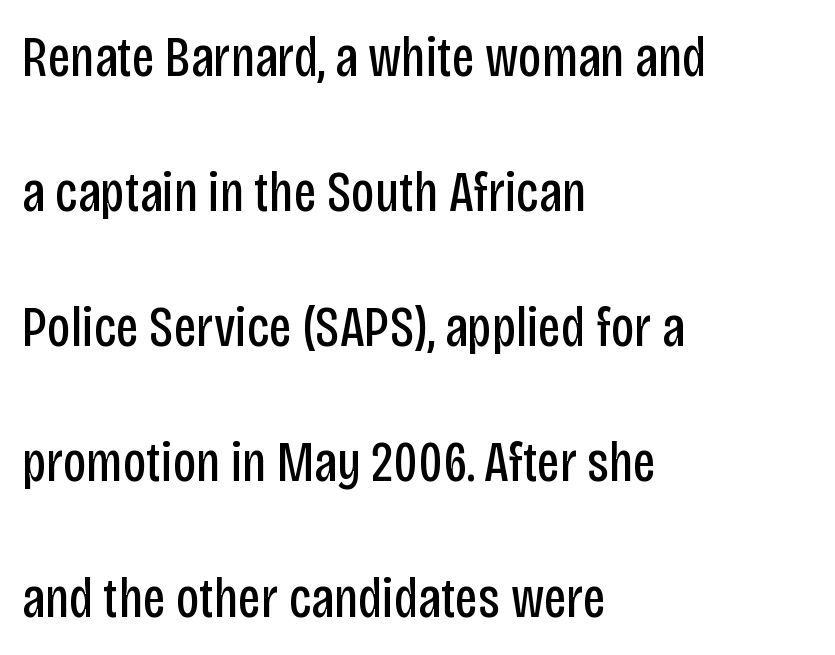
The image shows 58 px regular-weight, condensed sans-serif type, upright; set left-aligned, loose line spacing (2.33x), normal letter spacing, not underlined; low stroke contrast and a large x-height.
